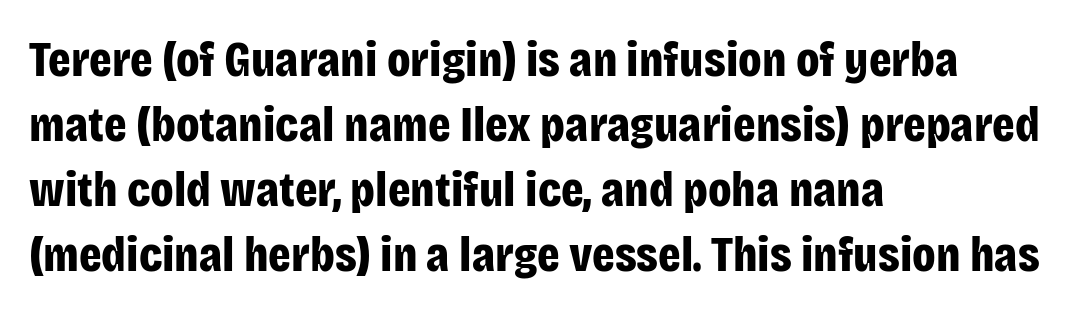
{"serif": "no", "italic": "no", "bold": "yes", "weight": "bold", "width": "condensed", "stroke_contrast": "low", "x_height": "large", "monospaced": "no", "underline": "no", "align": "left", "line_spacing": "normal", "line_spacing_ratio": 1.3, "letter_spacing": "normal", "letter_spacing_em": 0.0, "glyph_px": 50}
